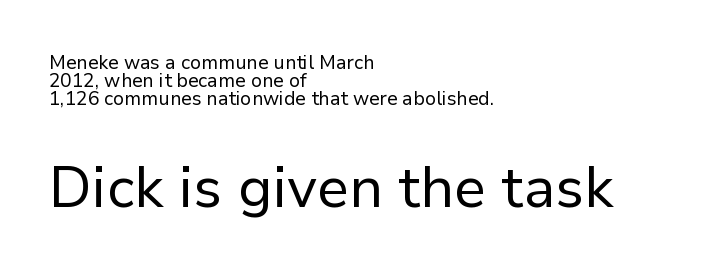
Whoever set this made the second block the dominant, larger element. These lines stack with their left ends in a neat column. Each word holds together tightly as a unit, with standard inter-letter gaps. Is this a fixed-width face? No — the glyphs have proportional, varying widths. The rendering shows plain stroke endings on the letterforms — a sans-serif design.
